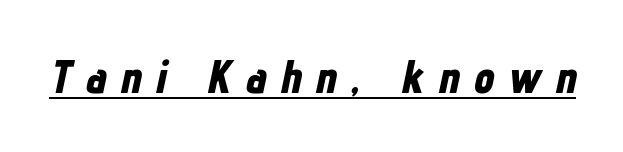
The image shows 46 px bold, condensed type, italic (leaning right); set unusually wide letter spacing (+0.31 em), underlined; low stroke contrast and a medium x-height.
